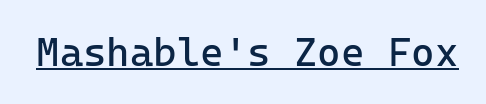
The passage shown is underscored from start to finish. The typeface chosen for these lines omits serifs. The face used here is monospaced, like something from a code editor. There is no visible air inserted between adjacent glyphs. Ordinary non-slanted type is in use.
